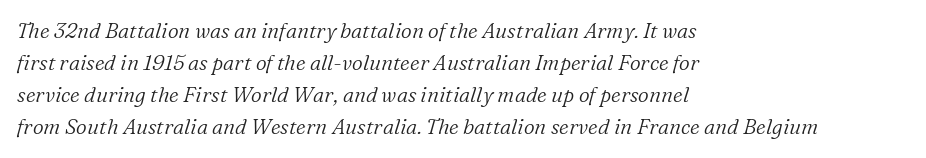
Q: Is the text bold? A: No.
Q: Is the text italic (slanted)? A: Yes, it leans right by about 16 degrees.
Q: Is the text underlined? A: No.
Q: How is the paragraph aligned? A: Left-aligned.
Q: Is the spacing between letters normal or unusually wide? A: Normal.
Q: Is the spacing between lines tight, normal or loose? A: Normal.
